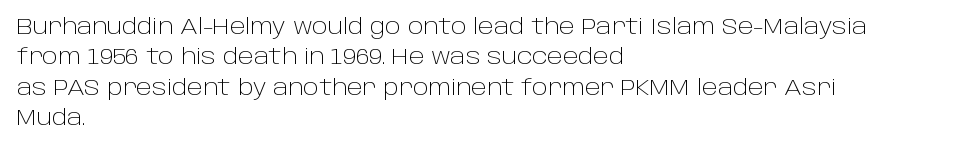
Q: Is the text bold? A: No.
Q: Is the text italic (slanted)? A: No, it is upright.
Q: Is the text underlined? A: No.
Q: How is the paragraph aligned? A: Left-aligned.
Q: Is the spacing between letters normal or unusually wide? A: Normal.
Q: Is the spacing between lines tight, normal or loose? A: Normal.
